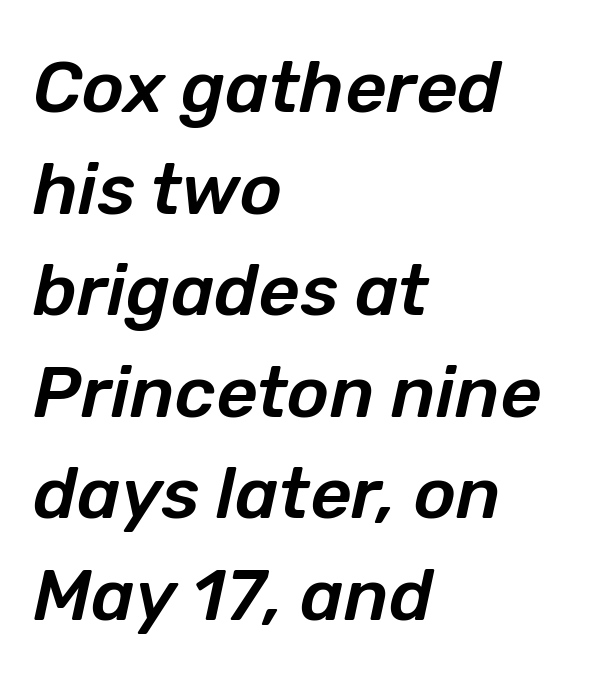
{"italic": "yes", "lean": "right", "slant_degrees": 12, "width": "normal", "stroke_contrast": "low", "x_height": "medium", "monospaced": "no", "underline": "no", "align": "left", "line_spacing": "normal", "line_spacing_ratio": 1.41, "letter_spacing": "normal", "letter_spacing_em": 0.0, "glyph_px": 72}
